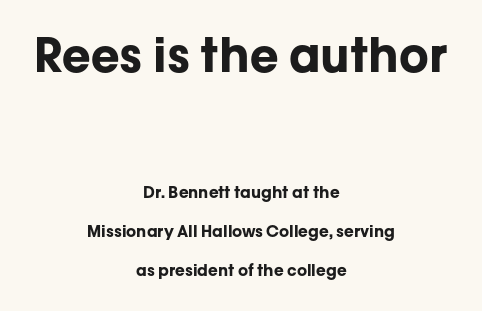
The image shows 47 px bold sans-serif type, upright; set centered, loose line spacing (2.45x), normal letter spacing, not underlined; the first (top) block is 2.94x larger; low stroke contrast and a medium x-height.
